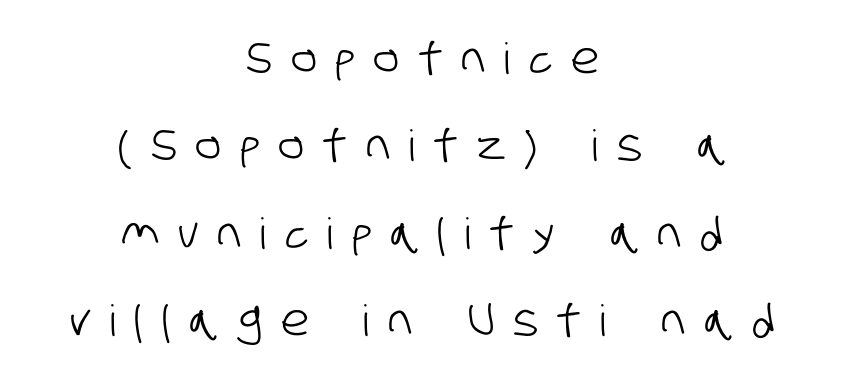
Q: Is the typeface a serif or a sans-serif typeface? A: Sans-serif.
Q: Is the text underlined? A: No.
Q: How is the paragraph aligned? A: Centered.
Q: Is the spacing between letters normal or unusually wide? A: Unusually wide.
Q: Is the spacing between lines tight, normal or loose? A: Loose.
Q: Width (condensed, normal, or wide)? A: Condensed.
Q: Stroke contrast? A: Low.
Q: x-height? A: Large.
Q: Monospaced? A: No.
